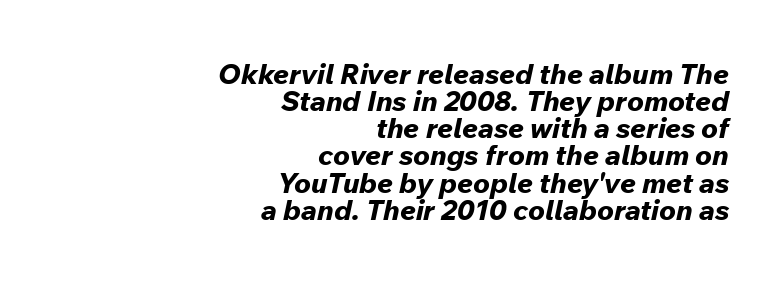
{"italic": "yes", "lean": "right", "slant_degrees": 12, "bold": "yes", "weight": "bold", "width": "normal", "stroke_contrast": "low", "x_height": "medium", "monospaced": "no", "underline": "no", "align": "right", "line_spacing": "tight", "line_spacing_ratio": 0.97, "letter_spacing": "normal", "letter_spacing_em": 0.0, "glyph_px": 28}
